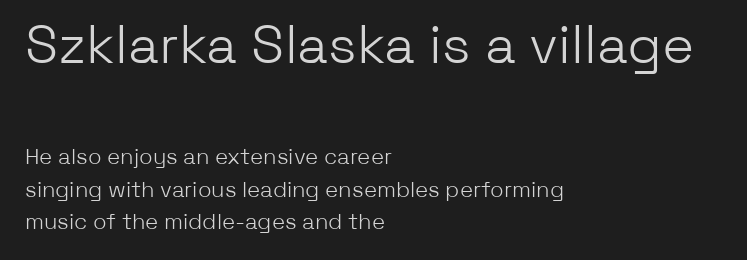
Successive baselines arrive at the customary interval. This sample has the flowing, uneven cadence of proportional lettering. Weight: regular or lighter. Visually the block forms a straight wall on the left and a jagged coastline on the right. The letters carry no serifs — their stems end cleanly without finishing strokes. Check under the words: just untouched page.
